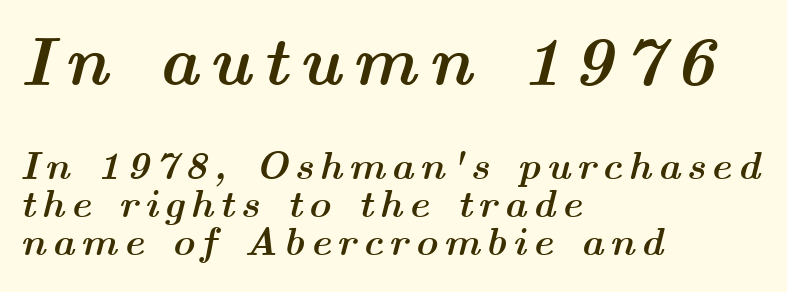
{"italic": "yes", "lean": "right", "slant_degrees": 14, "bold": "yes", "weight": "semibold", "width": "wide", "stroke_contrast": "medium", "x_height": "medium", "monospaced": "no", "underline": "no", "align": "left", "line_spacing": "tight", "line_spacing_ratio": 0.97, "larger_block": "first", "size_ratio": 1.77, "glyph_px": 69}
